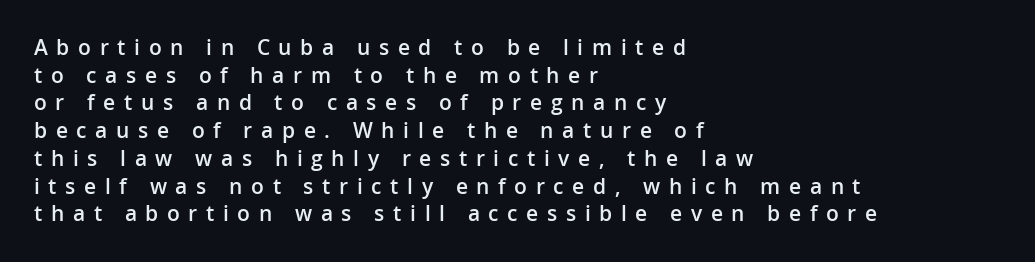
{"italic": "no", "bold": "semi", "underline": "no", "align": "left", "line_spacing": "normal", "line_spacing_ratio": 1.32, "letter_spacing": "wide", "letter_spacing_em": 0.41, "glyph_px": 21}
